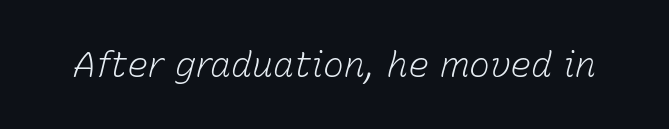
{"italic": "yes", "lean": "right", "slant_degrees": 15, "bold": "no", "weight": "light", "width": "normal", "stroke_contrast": "low", "x_height": "medium", "monospaced": "no", "underline": "no", "letter_spacing": "normal", "letter_spacing_em": 0.0, "glyph_px": 35}
